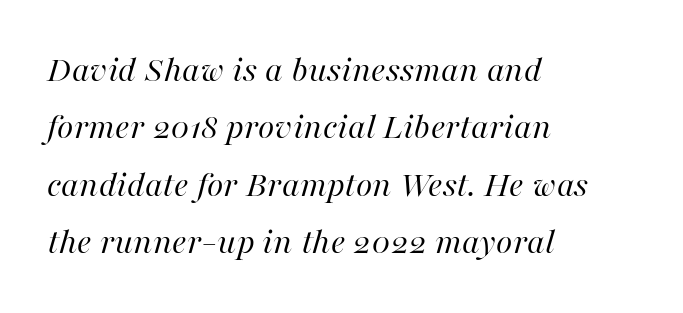
Q: Is the text bold? A: No.
Q: Is the text italic (slanted)? A: Yes, it leans right by about 16 degrees.
Q: Is the text underlined? A: No.
Q: How is the paragraph aligned? A: Left-aligned.
Q: Is the spacing between letters normal or unusually wide? A: Normal.
Q: Is the spacing between lines tight, normal or loose? A: Normal.
Q: Width (condensed, normal, or wide)? A: Normal.
Q: Stroke contrast? A: High.
Q: x-height? A: Medium.
Q: Monospaced? A: No.
